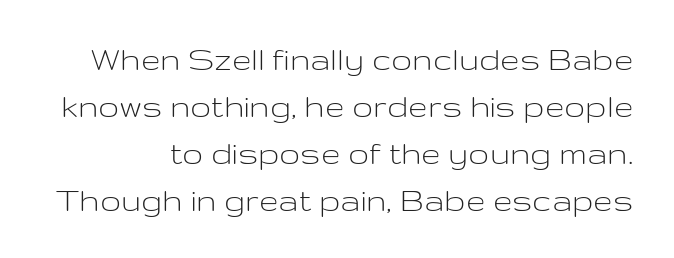
Q: Is the text bold? A: No.
Q: Is the text italic (slanted)? A: No, it is upright.
Q: Is the typeface a serif or a sans-serif typeface? A: Sans-serif.
Q: Is the text underlined? A: No.
Q: Is the spacing between letters normal or unusually wide? A: Normal.
Q: Is the spacing between lines tight, normal or loose? A: Normal.
Q: Width (condensed, normal, or wide)? A: Wide.
Q: Stroke contrast? A: Low.
Q: x-height? A: Medium.
Q: Monospaced? A: No.
